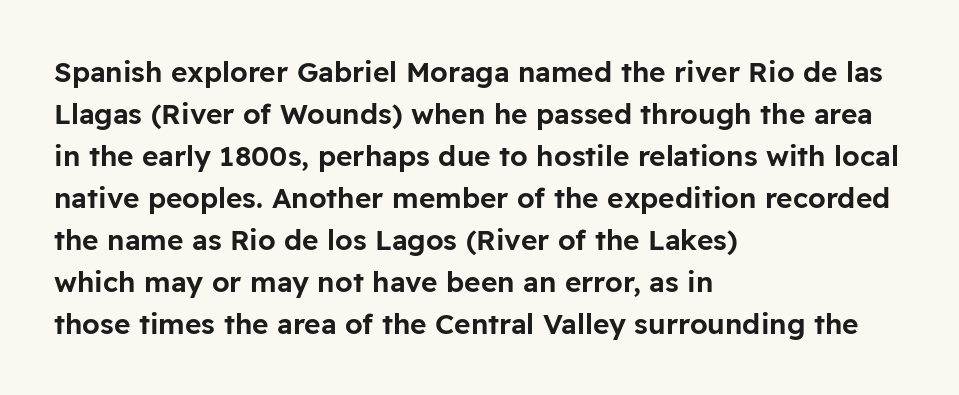
Q: Is the text italic (slanted)? A: No, it is upright.
Q: Is the typeface a serif or a sans-serif typeface? A: Sans-serif.
Q: Is the text underlined? A: No.
Q: How is the paragraph aligned? A: Left-aligned.
Q: Is the spacing between letters normal or unusually wide? A: Normal.
Q: Is the spacing between lines tight, normal or loose? A: Normal.
Q: Width (condensed, normal, or wide)? A: Normal.
Q: Stroke contrast? A: Low.
Q: x-height? A: Medium.
Q: Monospaced? A: No.
